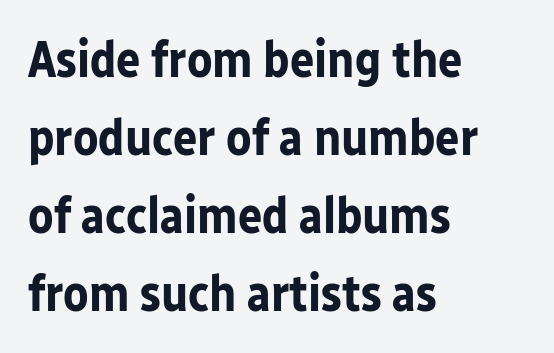
Q: Is the text bold? A: Yes.
Q: Is the text italic (slanted)? A: No, it is upright.
Q: Is the typeface a serif or a sans-serif typeface? A: Sans-serif.
Q: Is the text underlined? A: No.
Q: How is the paragraph aligned? A: Left-aligned.
Q: Is the spacing between letters normal or unusually wide? A: Normal.
Q: Is the spacing between lines tight, normal or loose? A: Normal.
Q: Width (condensed, normal, or wide)? A: Normal.
Q: Stroke contrast? A: Low.
Q: x-height? A: Medium.
Q: Monospaced? A: No.
